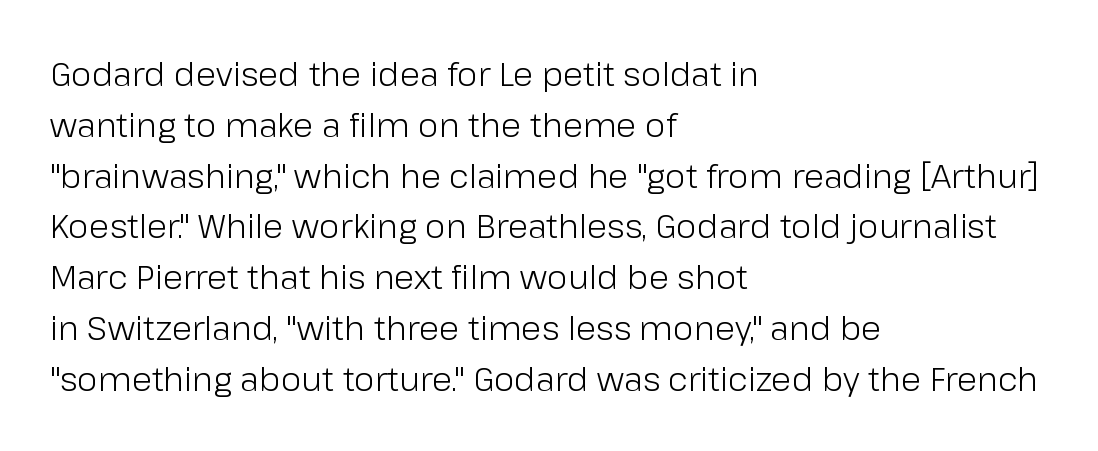
Q: Is the text bold? A: No.
Q: Is the text italic (slanted)? A: No, it is upright.
Q: Is the typeface a serif or a sans-serif typeface? A: Sans-serif.
Q: Is the text underlined? A: No.
Q: How is the paragraph aligned? A: Left-aligned.
Q: Is the spacing between letters normal or unusually wide? A: Normal.
Q: Is the spacing between lines tight, normal or loose? A: Normal.
Q: Width (condensed, normal, or wide)? A: Normal.
Q: Stroke contrast? A: Low.
Q: x-height? A: Medium.
Q: Monospaced? A: No.
